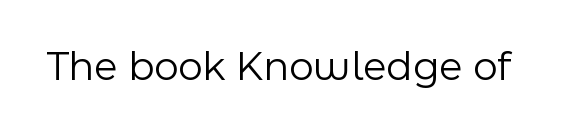
{"serif": "no", "italic": "no", "bold": "no", "weight": "light", "width": "normal", "x_height": "medium", "monospaced": "no", "underline": "no", "letter_spacing": "normal", "letter_spacing_em": 0.0, "glyph_px": 42}
